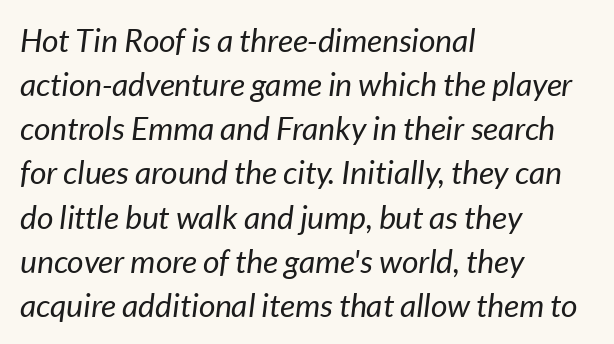
{"italic": "yes", "lean": "right", "slant_degrees": 7, "bold": "no", "weight": "regular", "width": "normal", "stroke_contrast": "low", "x_height": "medium", "monospaced": "no", "underline": "no", "align": "left", "line_spacing": "normal", "line_spacing_ratio": 1.38, "letter_spacing": "normal", "letter_spacing_em": 0.0, "glyph_px": 32}
